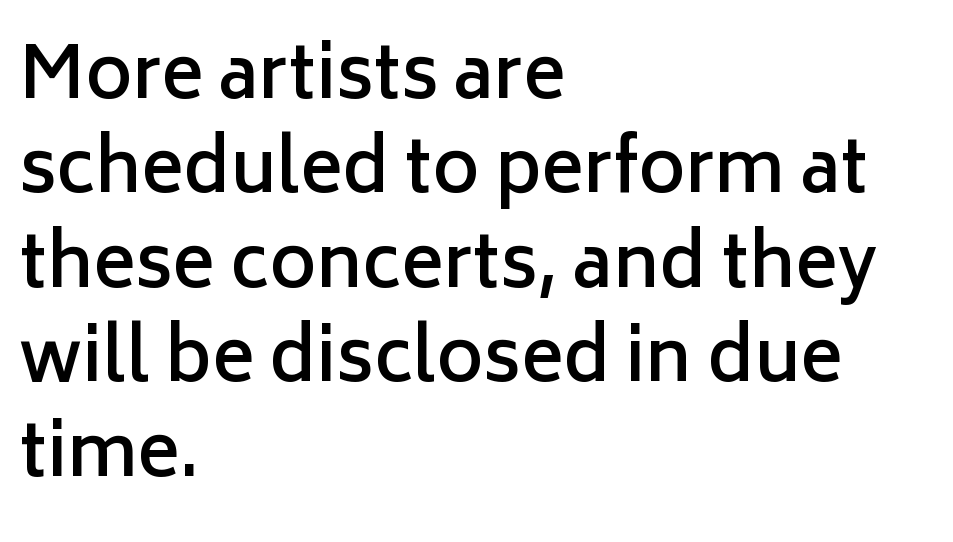
Horizontal bands of white between lines are of average thickness. Only glyphs here, with clear space below each row. The horizontal fit of the characters is conventional and even. It's the straight-up-and-down kind of type. The passage shown is typed in a proportional face where columns would drift.
